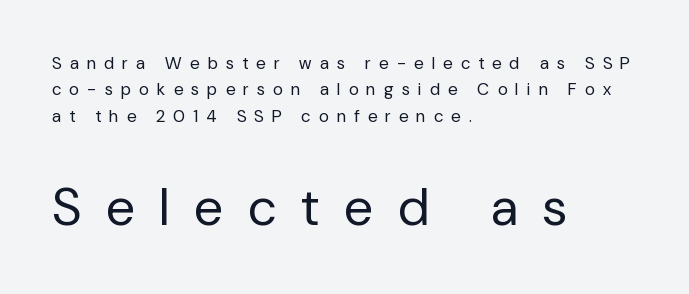
The image shows 52 px regular-weight sans-serif type, upright; set left-aligned, normal line spacing (1.55x), unusually wide letter spacing (+0.49 em), not underlined; the second (bottom) block is 3.06x larger; low stroke contrast and a medium x-height.
